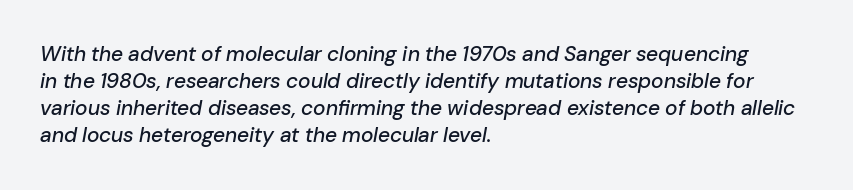
The gaps between neighbouring characters are ordinary and unremarkable. Rendered with sloped, italic letterforms. Regarding leading, the lines here are spaced in the standard way. These lines stack with their left ends in a neat column.
